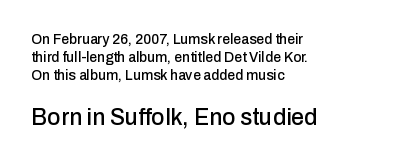
The image shows 23 px text type, upright; set left-aligned, normal line spacing (1.29x), normal letter spacing, not underlined; the second (bottom) block is 1.64x larger.
